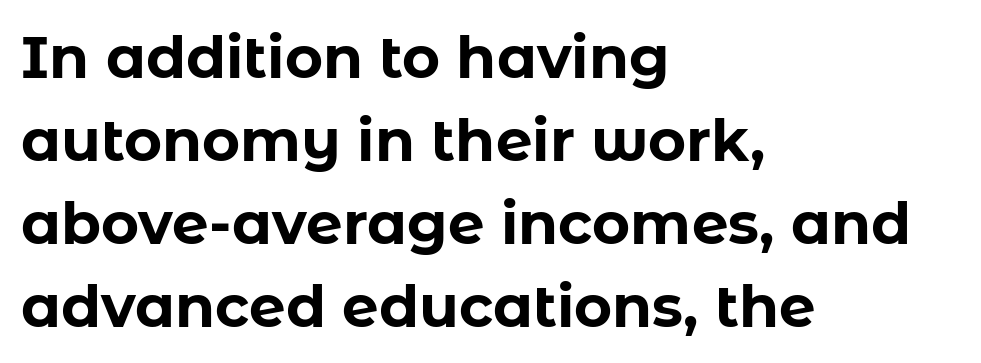
The image shows 58 px bold sans-serif type, upright; set left-aligned, normal line spacing (1.43x), normal letter spacing, not underlined; low stroke contrast and a medium x-height.
